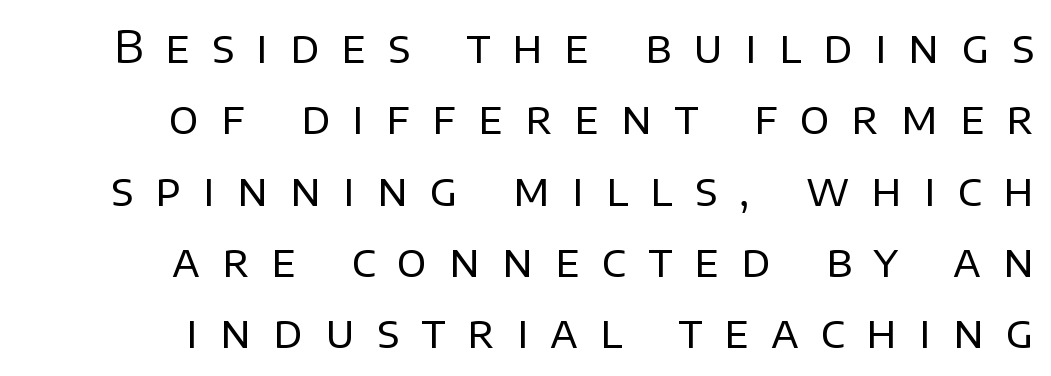
Is this a sans? Yes — the strokes have no serifs. This is the regular roman posture of the typeface. Line spacing here is normal. The space directly below the letters is spotless. These lines have a slow, spaced-out rhythm from letter to letter.
